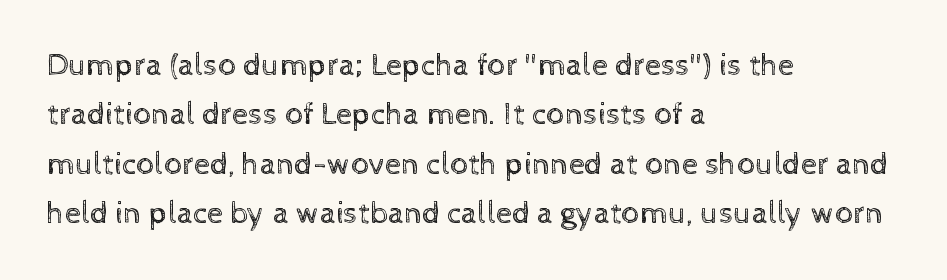
{"italic": "no", "bold": "no", "weight": "regular", "width": "normal", "x_height": "medium", "monospaced": "no", "underline": "no", "align": "left", "line_spacing": "normal", "line_spacing_ratio": 1.54, "letter_spacing": "normal", "letter_spacing_em": 0.0, "glyph_px": 32}
